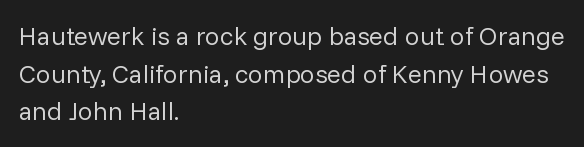
Q: Is the text bold? A: No.
Q: Is the text italic (slanted)? A: No, it is upright.
Q: Is the text underlined? A: No.
Q: How is the paragraph aligned? A: Left-aligned.
Q: Is the spacing between letters normal or unusually wide? A: Normal.
Q: Is the spacing between lines tight, normal or loose? A: Normal.
